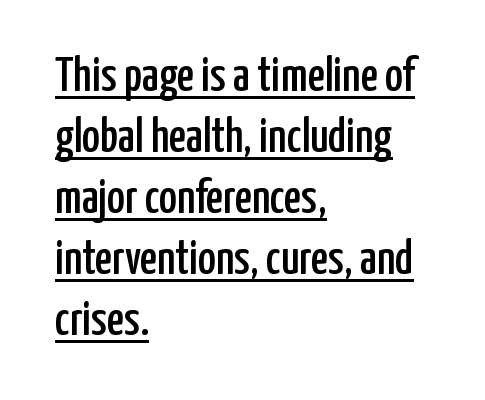
Q: Is the text italic (slanted)? A: No, it is upright.
Q: Is the typeface a serif or a sans-serif typeface? A: Sans-serif.
Q: Is the text underlined? A: Yes.
Q: How is the paragraph aligned? A: Left-aligned.
Q: Is the spacing between letters normal or unusually wide? A: Normal.
Q: Is the spacing between lines tight, normal or loose? A: Normal.
Q: Width (condensed, normal, or wide)? A: Condensed.
Q: Stroke contrast? A: Low.
Q: x-height? A: Medium.
Q: Monospaced? A: No.
